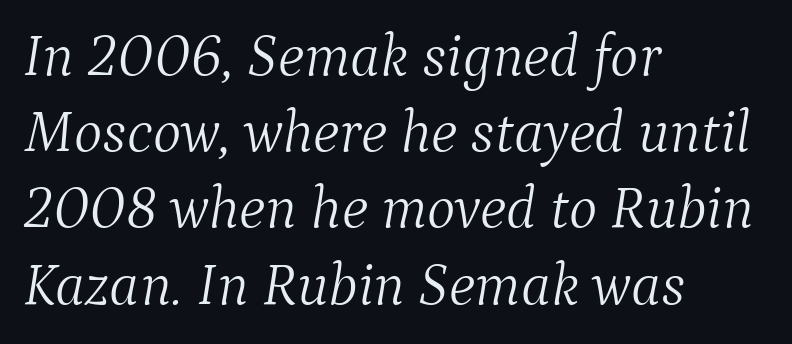
Q: Is the text bold? A: No.
Q: Is the text italic (slanted)? A: Yes, it leans right by about 9 degrees.
Q: Is the typeface a serif or a sans-serif typeface? A: Serif.
Q: Is the text underlined? A: No.
Q: How is the paragraph aligned? A: Left-aligned.
Q: Is the spacing between letters normal or unusually wide? A: Normal.
Q: Is the spacing between lines tight, normal or loose? A: Normal.
Q: Width (condensed, normal, or wide)? A: Normal.
Q: Stroke contrast? A: Medium.
Q: x-height? A: Medium.
Q: Monospaced? A: No.
